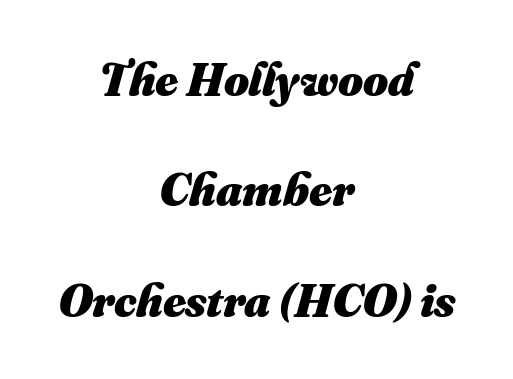
{"bold": "yes", "weight": "heavy", "width": "normal", "stroke_contrast": "medium", "x_height": "small", "monospaced": "no", "underline": "no", "align": "center", "line_spacing": "loose", "line_spacing_ratio": 2.3, "letter_spacing": "normal", "letter_spacing_em": 0.0, "glyph_px": 48}
